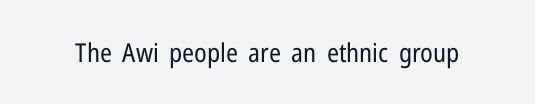
The image shows 26 px text type, upright; set normal letter spacing, not underlined.
